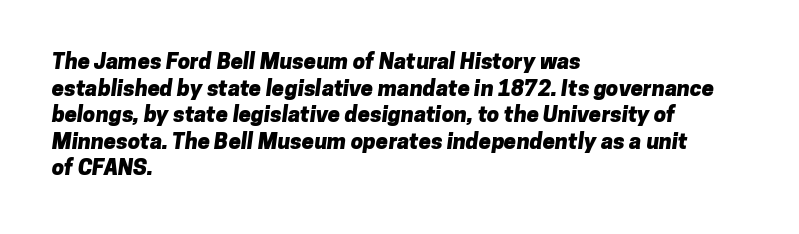
The letterforms sit shoulder to shoulder at normal distance. Bare-footed words on every line. The letters are bold, with thick, heavy strokes. Horizontal alignment here is leftward, the default for most running prose.
